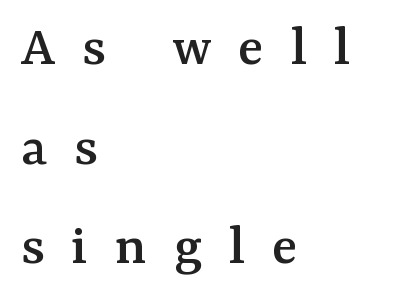
Q: Is the text italic (slanted)? A: No, it is upright.
Q: Is the typeface a serif or a sans-serif typeface? A: Serif.
Q: Is the text underlined? A: No.
Q: How is the paragraph aligned? A: Left-aligned.
Q: Is the spacing between letters normal or unusually wide? A: Unusually wide.
Q: Is the spacing between lines tight, normal or loose? A: Normal.
Q: Width (condensed, normal, or wide)? A: Normal.
Q: Stroke contrast? A: Medium.
Q: x-height? A: Medium.
Q: Monospaced? A: No.
